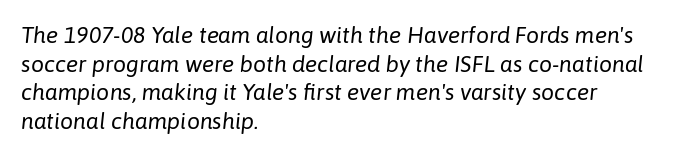
The passage shown is not bold in any degree. Slanted lettering throughout. Does the copy run flush right? No — it runs flush left. A clean baseline with only descenders dipping below it. Observe the ordinary spacing: letters are neighbours, not strangers.
